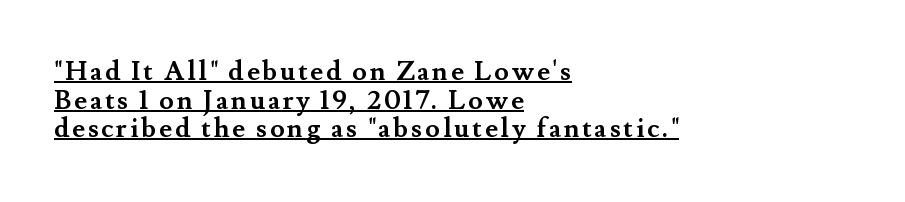
The letters stand straight up with perfectly vertical stems. The typesetting leans heavy: a genuine bold. Horizontal bands of white between lines are thin slivers. These lines stack with their left ends in a neat column. Honestly, the underline is the first thing you notice here.
